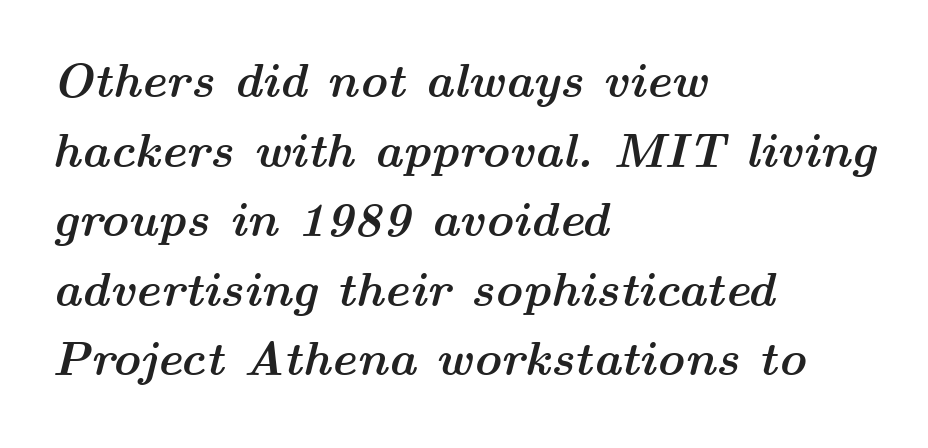
Q: Is the text bold? A: Yes.
Q: Is the text italic (slanted)? A: Yes, it leans right by about 14 degrees.
Q: Is the text underlined? A: No.
Q: How is the paragraph aligned? A: Left-aligned.
Q: Is the spacing between letters normal or unusually wide? A: Normal.
Q: Is the spacing between lines tight, normal or loose? A: Normal.
Q: Width (condensed, normal, or wide)? A: Wide.
Q: Stroke contrast? A: Medium.
Q: x-height? A: Medium.
Q: Monospaced? A: No.
